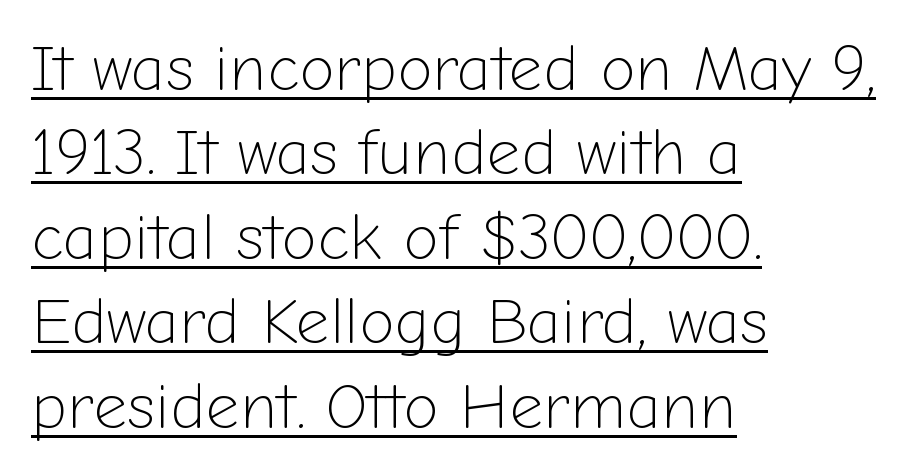
The image shows 65 px light sans-serif type, upright; set left-aligned, normal line spacing (1.3x), normal letter spacing, underlined; low stroke contrast and a medium x-height.
